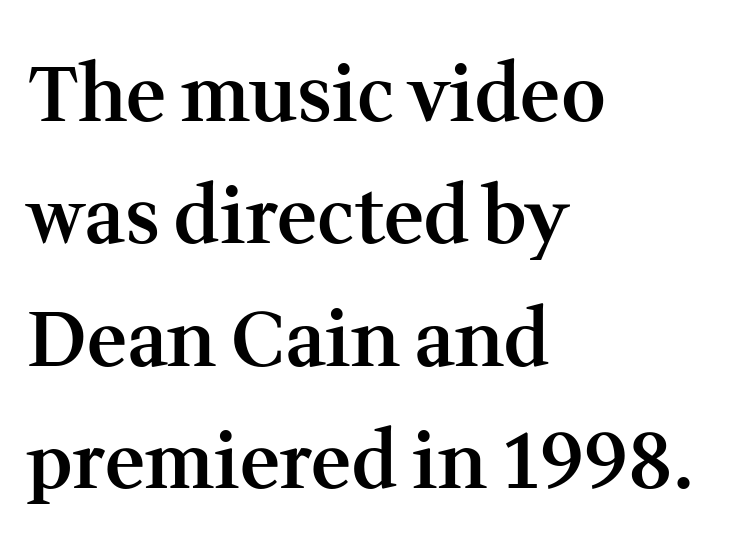
Stroke terminals: seriffed. The font is running at a semibold setting, under full bold. Baseline-to-baseline distance is the conventional proportion of letter height. The horizontal fit of the characters is conventional and even. Decoration check: the copy has no underline.
